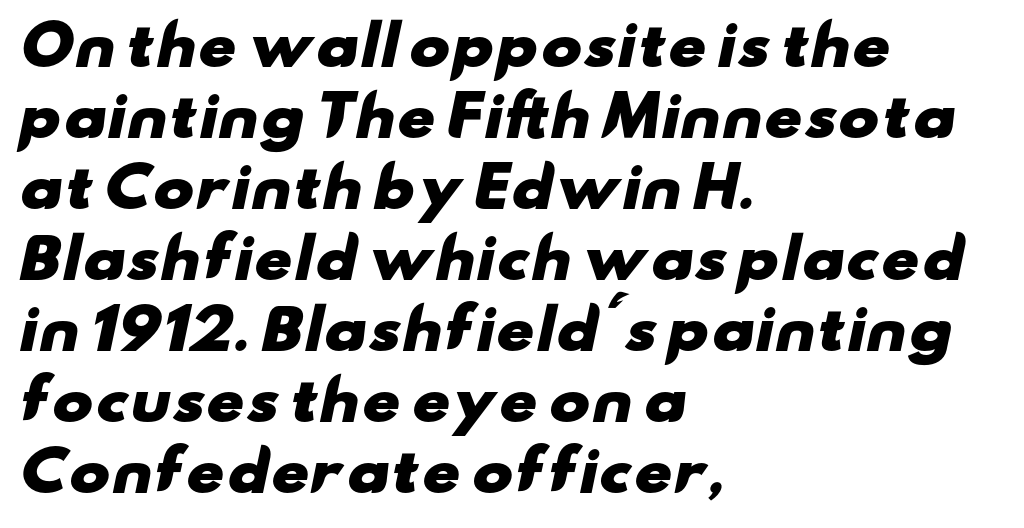
Every row of glyphs begins at an identical x-position on the left. The face used here is a sans, in the tradition of grotesques and geometrics. Varying glyph widths throughout — classic text-font behaviour. Check the space under the baseline: it is left empty. The rows are spaced the way most documents space them. Nothing unusual about the tracking: characters are spaced as the font intends.
